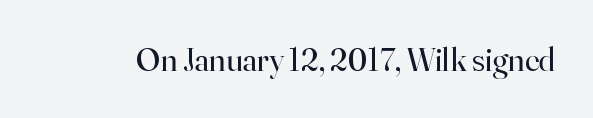
{"serif": "yes", "italic": "no", "bold": "no", "weight": "regular", "width": "normal", "stroke_contrast": "high", "x_height": "small", "monospaced": "no", "underline": "no", "letter_spacing": "normal", "letter_spacing_em": 0.0, "glyph_px": 33}
